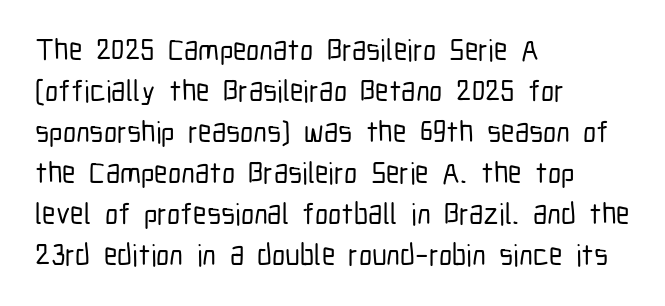
Character widths vary here, with narrow letters taking less room than wide ones. Nobody drew a line under any word here. If you measured baseline to baseline, you'd find a middling distance. The font family rendered here belongs to the sans-serif group. If you drew a ruler down the left edge, every line would touch it.
